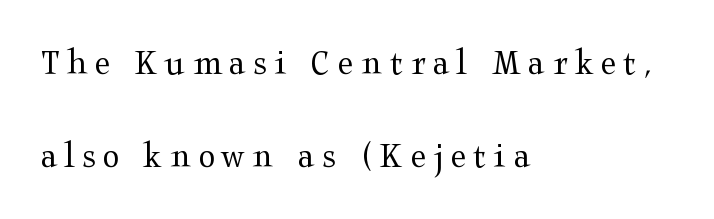
Q: Is the text bold? A: No.
Q: Is the text italic (slanted)? A: No, it is upright.
Q: Is the typeface a serif or a sans-serif typeface? A: Serif.
Q: Is the text underlined? A: No.
Q: How is the paragraph aligned? A: Left-aligned.
Q: Is the spacing between letters normal or unusually wide? A: Unusually wide.
Q: Is the spacing between lines tight, normal or loose? A: Loose.
Q: Width (condensed, normal, or wide)? A: Wide.
Q: Stroke contrast? A: Medium.
Q: x-height? A: Medium.
Q: Monospaced? A: No.
